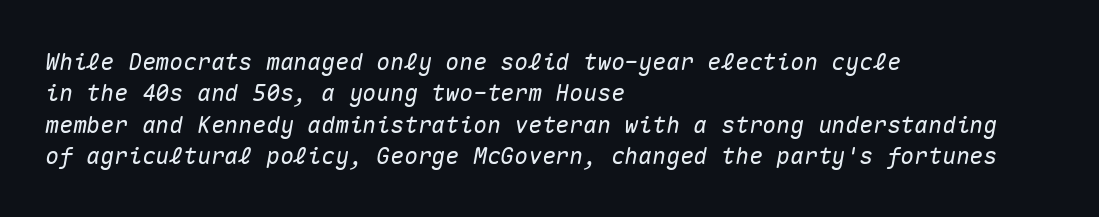
{"italic": "yes", "lean": "right", "slant_degrees": 10, "underline": "no", "align": "left", "line_spacing": "normal", "line_spacing_ratio": 1.36, "letter_spacing": "normal", "letter_spacing_em": 0.0, "glyph_px": 23}
